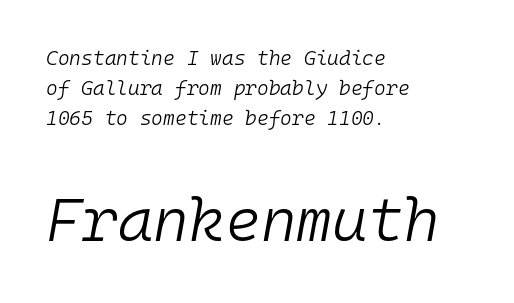
{"italic": "yes", "lean": "right", "slant_degrees": 10, "bold": "no", "weight": "light", "width": "normal", "stroke_contrast": "low", "x_height": "medium", "monospaced": "yes", "underline": "no", "align": "left", "line_spacing": "normal", "line_spacing_ratio": 1.49, "letter_spacing": "normal", "letter_spacing_em": 0.0, "larger_block": "second", "size_ratio": 3.05, "glyph_px": 61}
